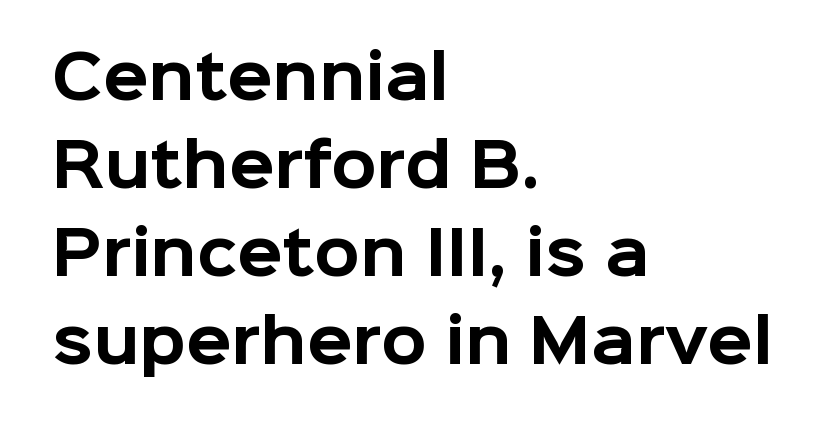
The image shows 59 px bold sans-serif type, upright; set left-aligned, normal line spacing (1.49x), normal letter spacing, not underlined; low stroke contrast and a medium x-height.
